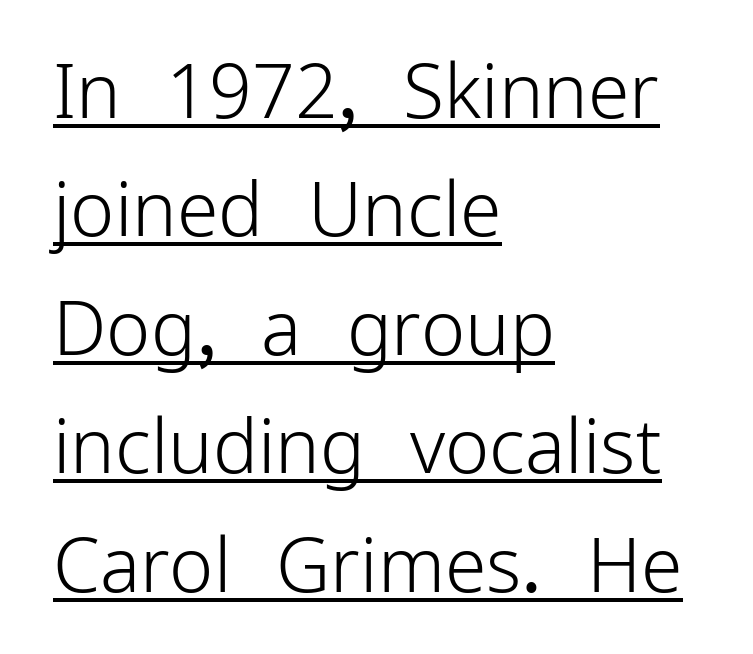
{"serif": "no", "italic": "no", "bold": "no", "weight": "light", "width": "normal", "stroke_contrast": "low", "x_height": "medium", "monospaced": "no", "underline": "yes", "align": "left", "line_spacing": "normal", "line_spacing_ratio": 1.58, "letter_spacing": "normal", "letter_spacing_em": 0.0, "glyph_px": 75}
